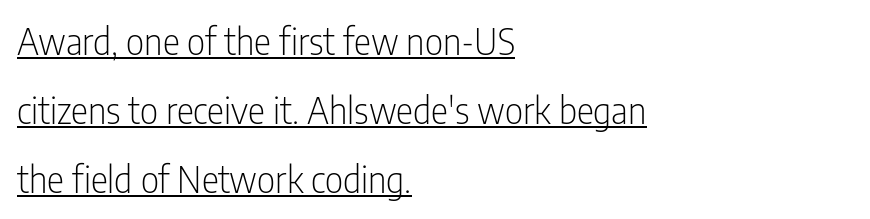
This sample has the flowing, uneven cadence of proportional lettering. This block would shrink considerably if given ordinary leading; it's expanded now. Every row of glyphs begins at an identical x-position on the left. Each line of the rendering has a horizontal stroke beneath the glyphs. The font is comparable to plain body text, perhaps lighter.
